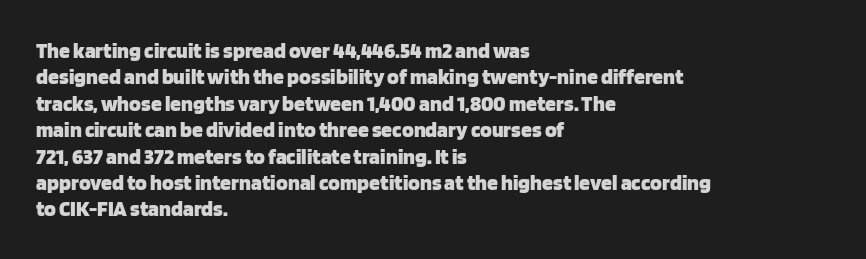
{"italic": "no", "bold": "yes", "underline": "no", "align": "left", "line_spacing_ratio": 1.2, "letter_spacing": "normal", "letter_spacing_em": 0.0, "glyph_px": 22}
